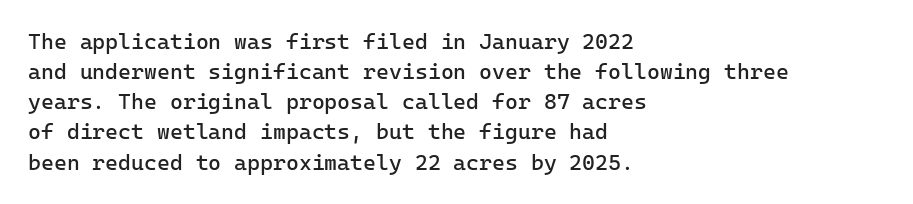
{"italic": "no", "bold": "no", "underline": "no", "align": "left", "line_spacing": "normal", "line_spacing_ratio": 1.37, "letter_spacing": "normal", "letter_spacing_em": 0.0, "glyph_px": 22}
